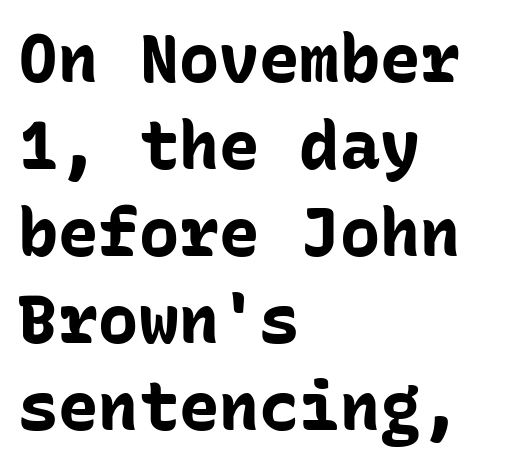
The image shows 67 px bold sans-serif type, upright, monospaced; set left-aligned, normal line spacing (1.3x), normal letter spacing, not underlined; low stroke contrast and a medium x-height.
